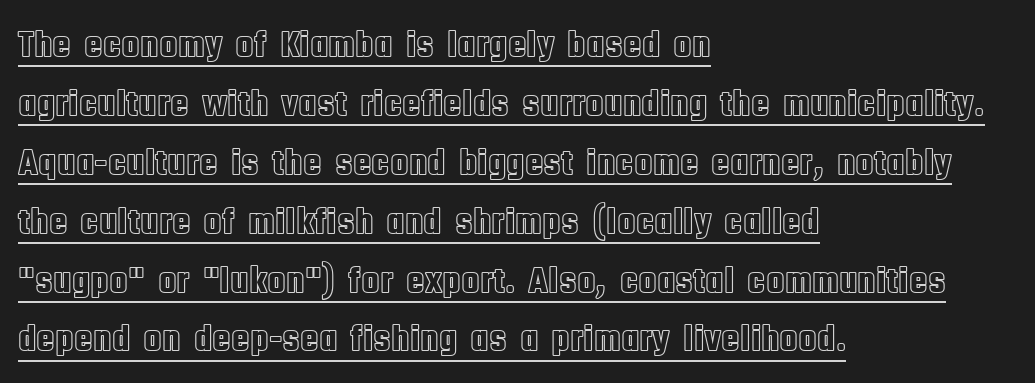
The image shows 38 px condensed type, upright; set left-aligned, normal line spacing (1.55x), normal letter spacing, underlined; a large x-height.
